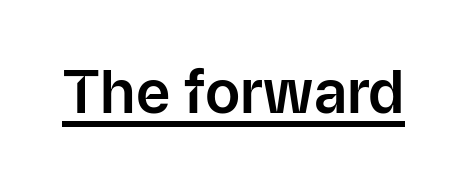
Q: Is the text italic (slanted)? A: No, it is upright.
Q: Is the typeface a serif or a sans-serif typeface? A: Sans-serif.
Q: Is the text underlined? A: Yes.
Q: Is the spacing between letters normal or unusually wide? A: Normal.
Q: Width (condensed, normal, or wide)? A: Normal.
Q: Stroke contrast? A: Low.
Q: x-height? A: Medium.
Q: Monospaced? A: No.
